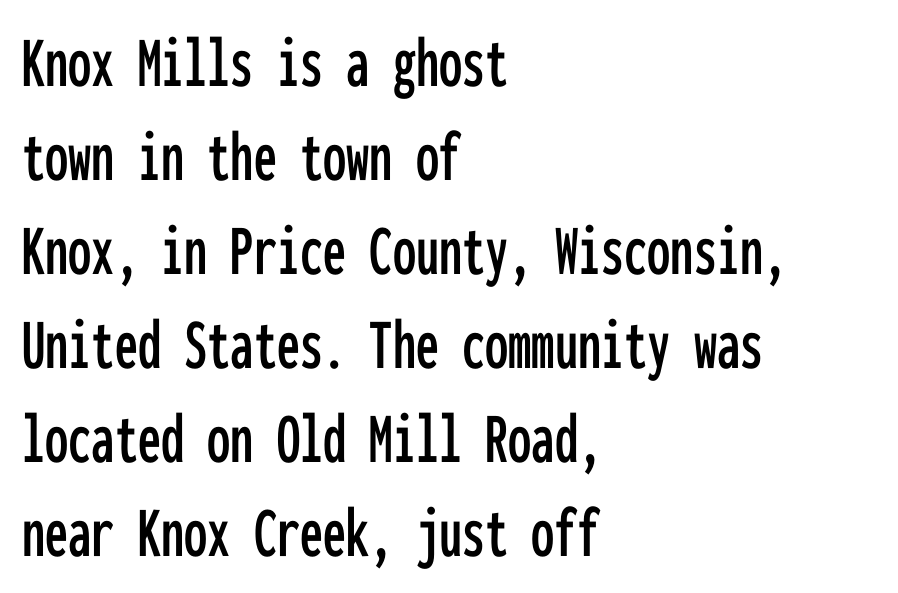
The image shows 74 px condensed sans-serif type, upright, monospaced; set left-aligned, normal line spacing (1.27x), normal letter spacing, not underlined; low stroke contrast and a medium x-height.
